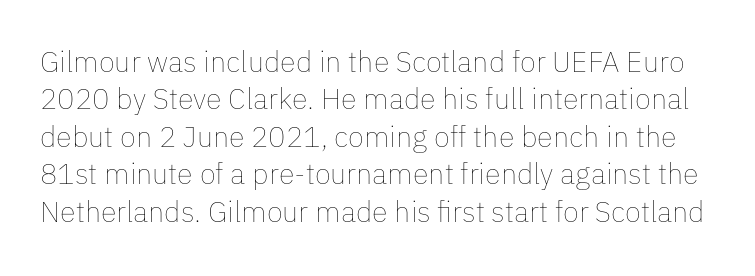
Q: Is the text bold? A: No.
Q: Is the text italic (slanted)? A: No, it is upright.
Q: Is the text underlined? A: No.
Q: Is the spacing between letters normal or unusually wide? A: Normal.
Q: Is the spacing between lines tight, normal or loose? A: Normal.
Q: Width (condensed, normal, or wide)? A: Normal.
Q: Stroke contrast? A: Low.
Q: x-height? A: Medium.
Q: Monospaced? A: No.
